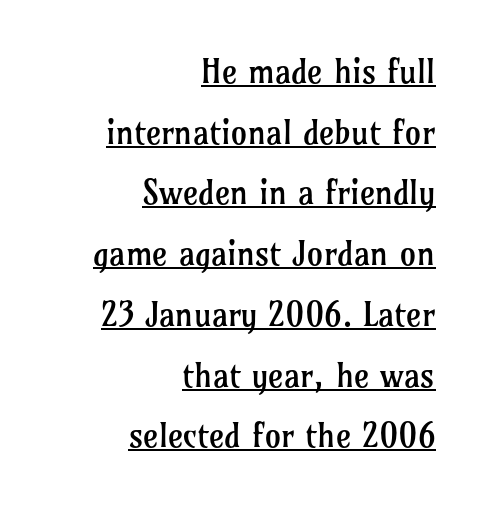
Q: Is the text bold? A: No.
Q: Is the text italic (slanted)? A: No, it is upright.
Q: Is the typeface a serif or a sans-serif typeface? A: Serif.
Q: Is the text underlined? A: Yes.
Q: How is the paragraph aligned? A: Right-aligned.
Q: Is the spacing between letters normal or unusually wide? A: Normal.
Q: Width (condensed, normal, or wide)? A: Normal.
Q: Stroke contrast? A: Low.
Q: x-height? A: Medium.
Q: Monospaced? A: No.
